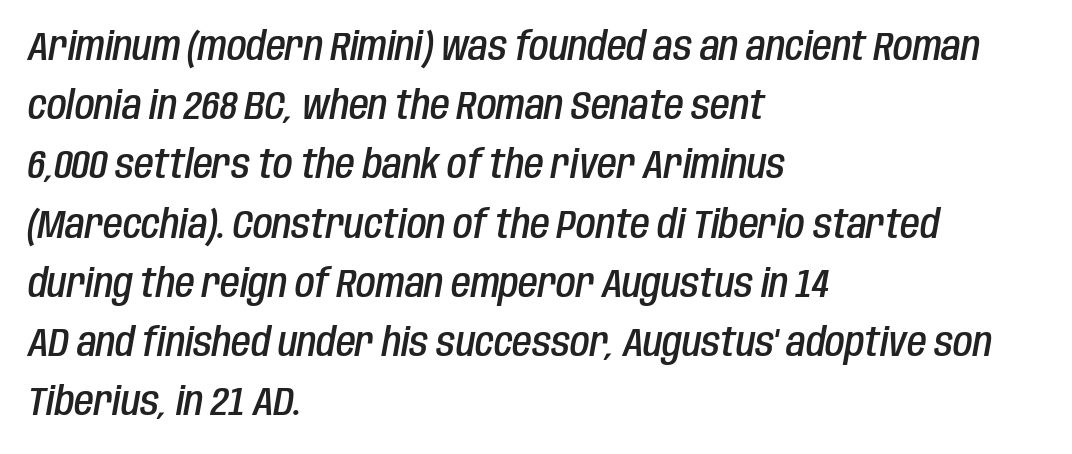
Rendered with sloped, italic letterforms. Underlining? Definitely not there. Spacing verdict: proportional, widths tailored to each character. Tracking here is standard; glyphs follow each other at the usual distance.
